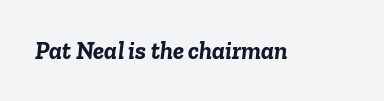
Default kerning and tracking; the words read as compact shapes. Notice how the stems are inclined rather than vertical — that's the hallmark of italics. Plain, unruled lines of type. Heavy, bold letterforms.
